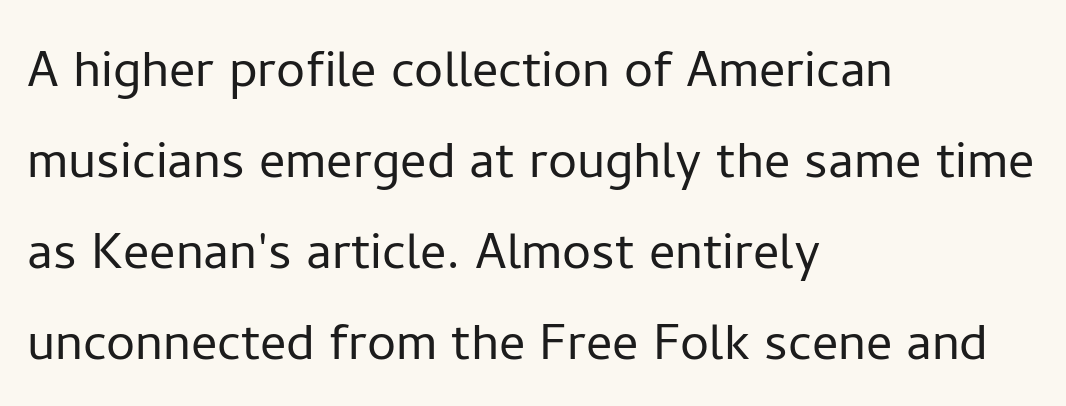
Type without underlining. Every stem runs plumb, perpendicular to the baseline. Nobody touched the tracking dial on this one. Classification — sans serif. Leading matches the norm, producing a regular column.
